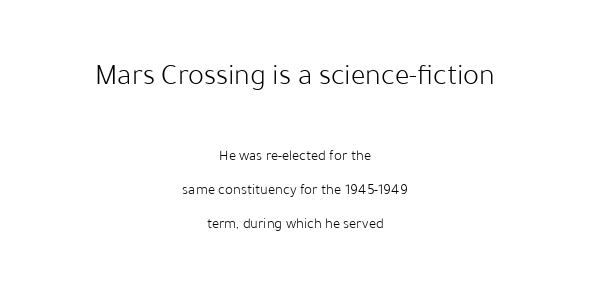
Q: Is the text bold? A: No.
Q: Is the text italic (slanted)? A: No, it is upright.
Q: Is the typeface a serif or a sans-serif typeface? A: Sans-serif.
Q: Is the text underlined? A: No.
Q: How is the paragraph aligned? A: Centered.
Q: Is the spacing between letters normal or unusually wide? A: Normal.
Q: Is the spacing between lines tight, normal or loose? A: Loose.
Q: Which block of text is set in a larger size, the first (top) or the second (bottom)? A: The first (top) one.
Q: Width (condensed, normal, or wide)? A: Normal.
Q: Stroke contrast? A: Low.
Q: x-height? A: Medium.
Q: Monospaced? A: No.
